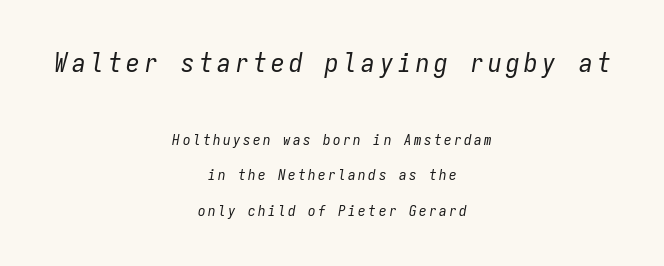
{"italic": "yes", "lean": "right", "slant_degrees": 9, "bold": "no", "underline": "no", "align": "center", "line_spacing": "loose", "line_spacing_ratio": 2.35, "larger_block": "first", "size_ratio": 1.8, "glyph_px": 27}
